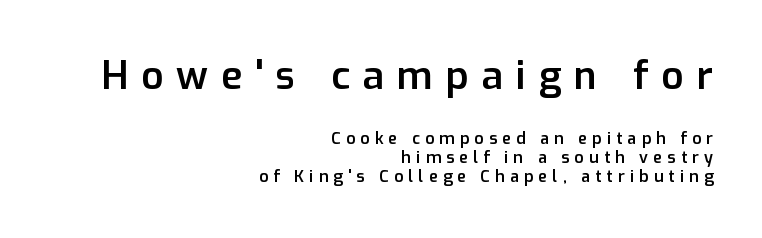
These lines are composed in type without serifs. Its strokes are somewhat broadened, the hallmark of semibold type. Think of a printed novel: that variable character pitch is what you see here. Nobody drew a line under any word here. Size hierarchy here favors the leading block over the trailing one. It's the straight-up-and-down kind of type.
